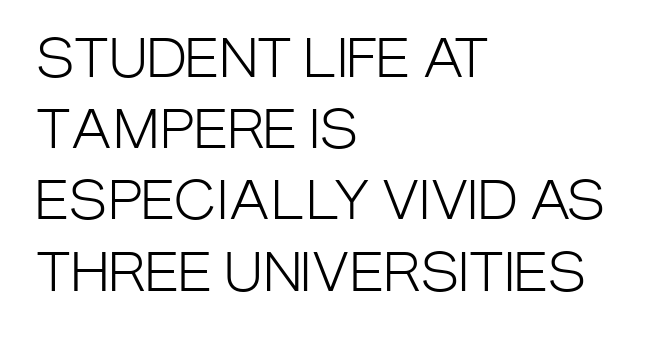
The image shows 52 px light, condensed sans-serif type, upright; set left-aligned, normal line spacing (1.37x), normal letter spacing, not underlined; low stroke contrast and a large x-height.
